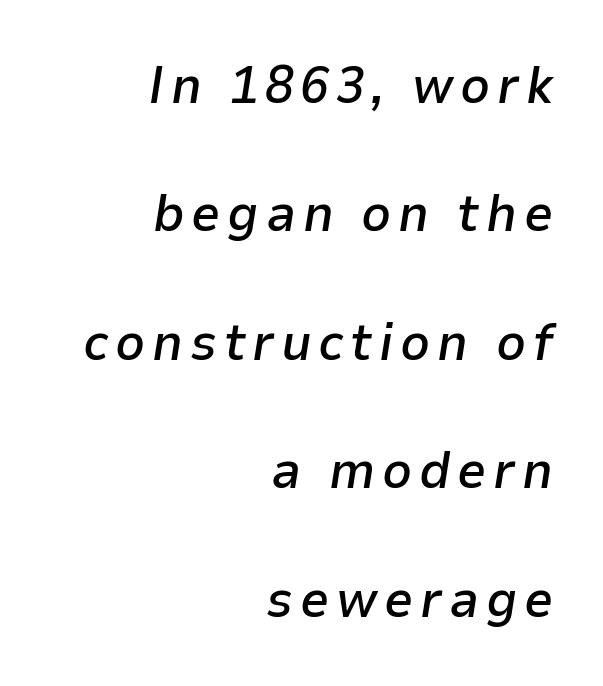
{"italic": "yes", "lean": "right", "slant_degrees": 9, "bold": "semi", "weight": "semibold", "width": "normal", "stroke_contrast": "low", "x_height": "medium", "monospaced": "no", "underline": "no", "align": "right", "line_spacing": "loose", "line_spacing_ratio": 2.47, "glyph_px": 52}
